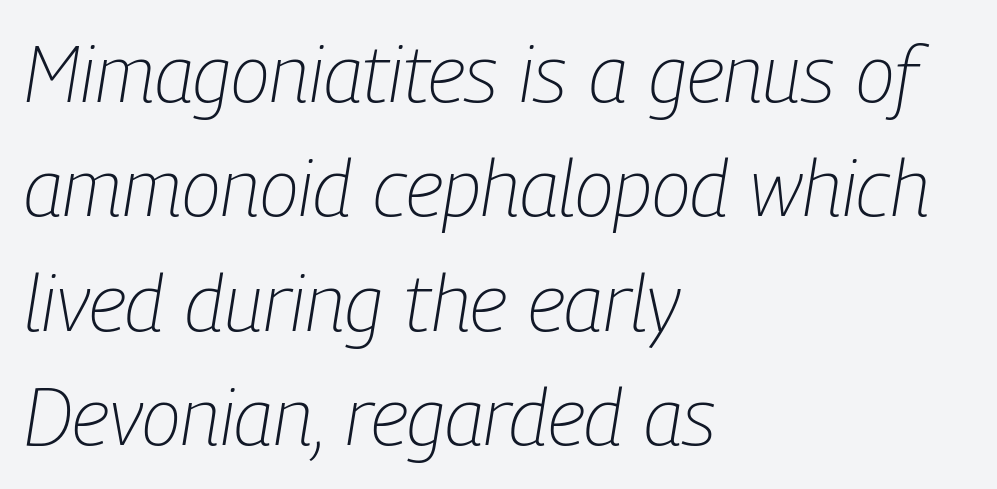
{"italic": "yes", "lean": "right", "slant_degrees": 9, "bold": "no", "weight": "light", "width": "condensed", "stroke_contrast": "low", "x_height": "medium", "monospaced": "no", "underline": "no", "align": "left", "line_spacing": "normal", "line_spacing_ratio": 1.43, "letter_spacing": "normal", "letter_spacing_em": 0.0, "glyph_px": 80}
